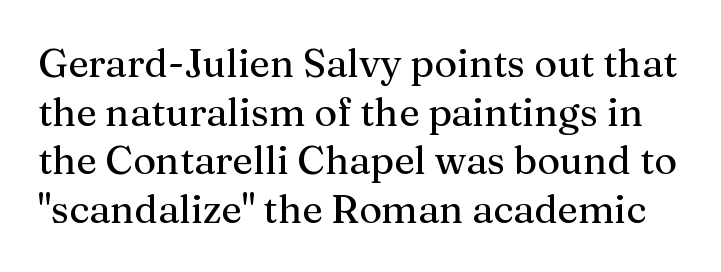
Q: Is the text italic (slanted)? A: No, it is upright.
Q: Is the typeface a serif or a sans-serif typeface? A: Serif.
Q: Is the text underlined? A: No.
Q: Is the spacing between letters normal or unusually wide? A: Normal.
Q: Is the spacing between lines tight, normal or loose? A: Normal.
Q: Width (condensed, normal, or wide)? A: Normal.
Q: Stroke contrast? A: Medium.
Q: x-height? A: Medium.
Q: Monospaced? A: No.
